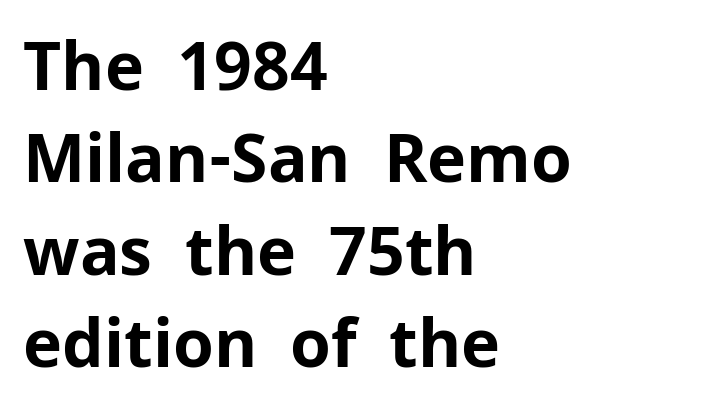
Descenders are the only things crossing below the line. The font's upright variant was chosen for this text. Horizontal alignment here is leftward, the default for most running prose. A typesetter would label this face a sans.
